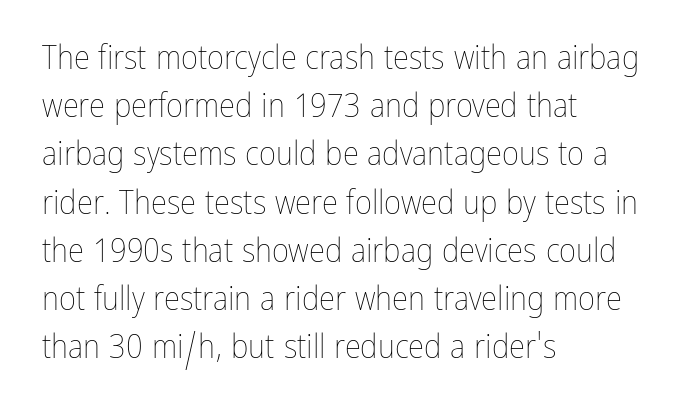
Tracking here is standard; glyphs follow each other at the usual distance. The strip under each line holds only bare page. Designer's note — italics off, roman on. The rendering uses a moderate line-height, typical for paragraphs.
